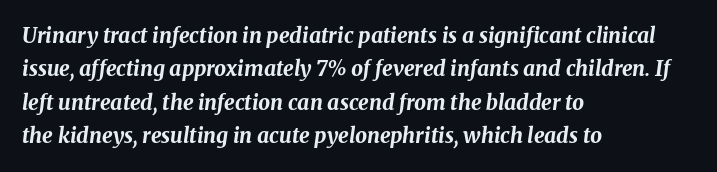
The image shows 21 px bold type, italic (leaning right); set left-aligned, normal line spacing (1.59x), normal letter spacing, not underlined.
